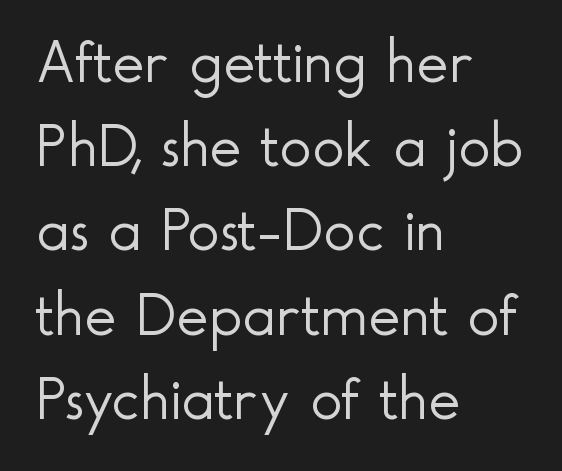
This is the regular roman posture of the typeface. Character widths vary here, with narrow letters taking less room than wide ones. Underlining? Definitely not there. Honestly, the letter spacing is just normal — you wouldn't notice it. To sum up the face: it is a sans, with no serifs.
